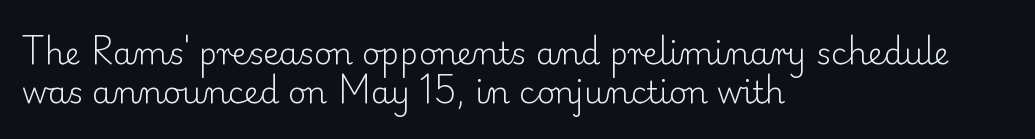
Q: Is the text bold? A: No.
Q: Is the text italic (slanted)? A: No, it is upright.
Q: Is the text underlined? A: No.
Q: How is the paragraph aligned? A: Left-aligned.
Q: Is the spacing between letters normal or unusually wide? A: Normal.
Q: Is the spacing between lines tight, normal or loose? A: Normal.
Q: Width (condensed, normal, or wide)? A: Normal.
Q: Stroke contrast? A: Low.
Q: x-height? A: Small.
Q: Monospaced? A: No.
